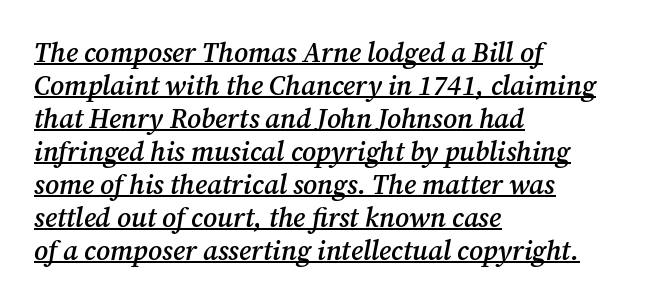
Look at the stroke-to-counter ratio: somewhat heavy, a semibold. A baseline rule has been typeset under these characters. What stands out about the letter spacing? Nothing — it is the standard amount. Each line starts at the same left margin while the right side varies. Emphasis-style slanted type is in use.
